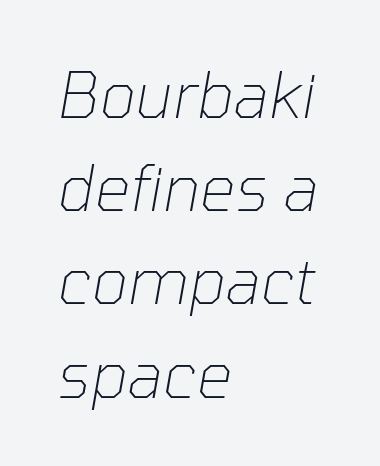
Q: Is the text bold? A: No.
Q: Is the text italic (slanted)? A: Yes, it leans right by about 10 degrees.
Q: Is the text underlined? A: No.
Q: How is the paragraph aligned? A: Left-aligned.
Q: Is the spacing between letters normal or unusually wide? A: Normal.
Q: Is the spacing between lines tight, normal or loose? A: Normal.
Q: Width (condensed, normal, or wide)? A: Normal.
Q: Stroke contrast? A: Low.
Q: x-height? A: Medium.
Q: Monospaced? A: No.
